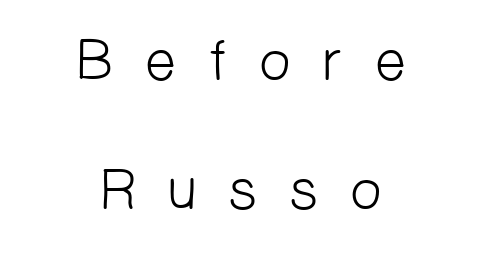
Q: Is the text bold? A: No.
Q: Is the typeface a serif or a sans-serif typeface? A: Sans-serif.
Q: Is the text underlined? A: No.
Q: How is the paragraph aligned? A: Centered.
Q: Is the spacing between letters normal or unusually wide? A: Unusually wide.
Q: Is the spacing between lines tight, normal or loose? A: Loose.
Q: Width (condensed, normal, or wide)? A: Normal.
Q: Stroke contrast? A: Low.
Q: x-height? A: Medium.
Q: Monospaced? A: No.
